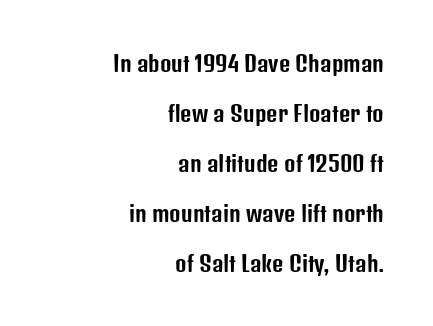
Q: Is the text italic (slanted)? A: No, it is upright.
Q: Is the text underlined? A: No.
Q: How is the paragraph aligned? A: Right-aligned.
Q: Is the spacing between letters normal or unusually wide? A: Normal.
Q: Is the spacing between lines tight, normal or loose? A: Loose.
